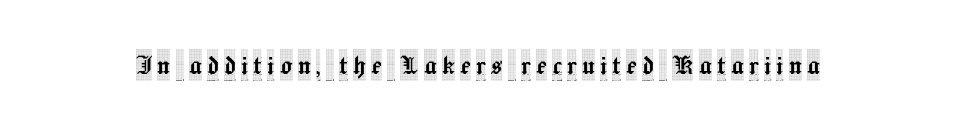
Q: Is the text italic (slanted)? A: No, it is upright.
Q: Is the typeface a serif or a sans-serif typeface? A: Serif.
Q: Is the text underlined? A: No.
Q: Width (condensed, normal, or wide)? A: Condensed.
Q: x-height? A: Large.
Q: Monospaced? A: No.
